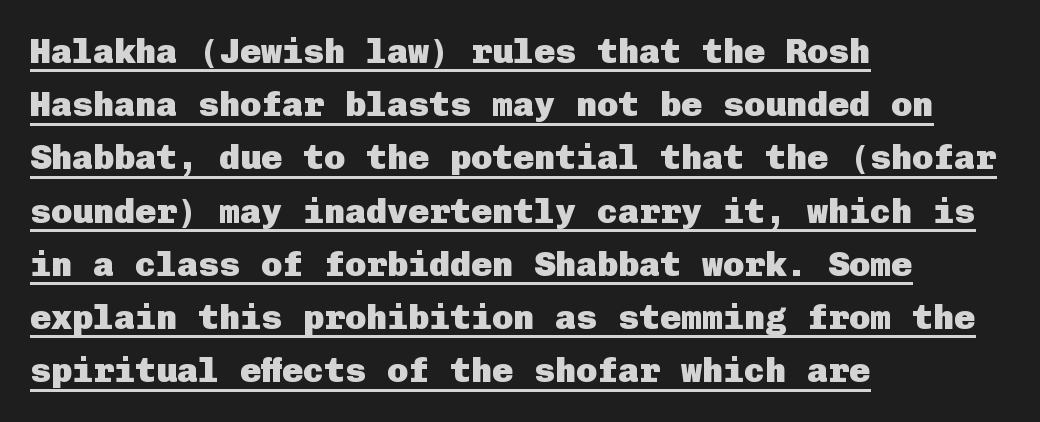
{"serif": "no", "italic": "no", "bold": "yes", "weight": "heavy", "width": "normal", "stroke_contrast": "low", "x_height": "medium", "underline": "yes", "align": "left", "line_spacing": "normal", "line_spacing_ratio": 1.52, "letter_spacing": "normal", "letter_spacing_em": 0.0, "glyph_px": 35}
